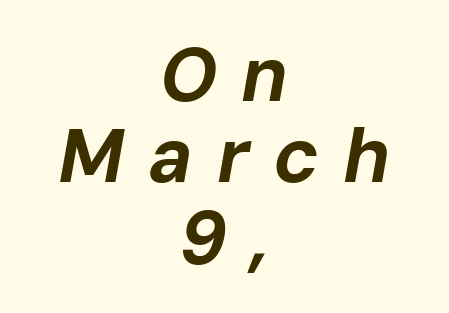
{"italic": "yes", "lean": "right", "slant_degrees": 10, "bold": "yes", "weight": "bold", "width": "normal", "stroke_contrast": "low", "x_height": "medium", "monospaced": "no", "underline": "no", "align": "center", "line_spacing": "tight", "line_spacing_ratio": 1.07, "letter_spacing": "wide", "letter_spacing_em": 0.31, "glyph_px": 76}
